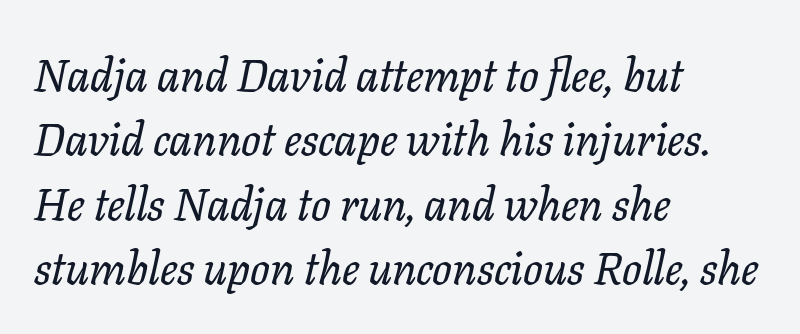
Is the type slanted? Yes — the strokes lean at a clear angle. Each row of text sits above clean, open space. Is this a fixed-width face? No — the glyphs have proportional, varying widths. Typeset ragged right — the left edge is the straight one. Honestly, the letter spacing is just normal — you wouldn't notice it.
